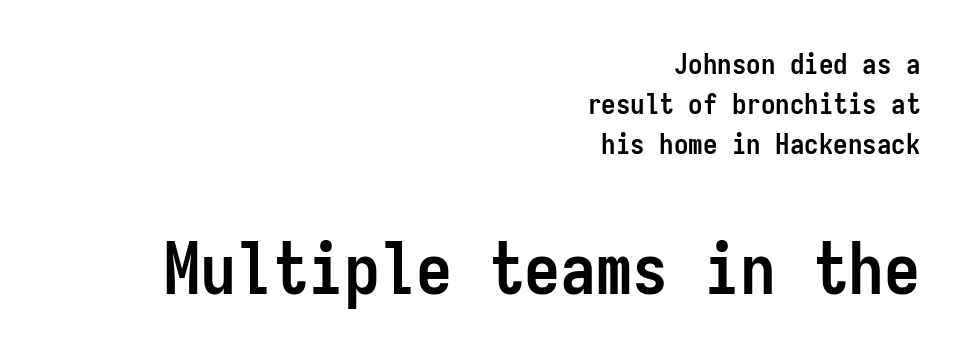
Q: Is the text bold? A: Yes.
Q: Is the text italic (slanted)? A: No, it is upright.
Q: Is the typeface a serif or a sans-serif typeface? A: Sans-serif.
Q: Is the text underlined? A: No.
Q: How is the paragraph aligned? A: Right-aligned.
Q: Is the spacing between letters normal or unusually wide? A: Normal.
Q: Is the spacing between lines tight, normal or loose? A: Normal.
Q: Which block of text is set in a larger size, the first (top) or the second (bottom)? A: The second (bottom) one.
Q: Width (condensed, normal, or wide)? A: Condensed.
Q: Stroke contrast? A: Low.
Q: x-height? A: Medium.
Q: Monospaced? A: Yes.
